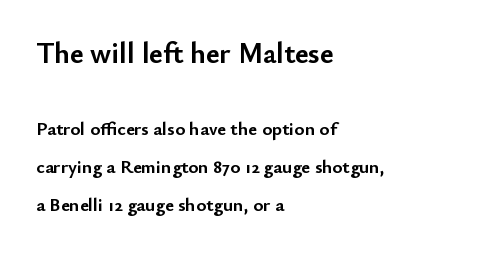
{"serif": "no", "italic": "no", "bold": "yes", "weight": "semibold", "width": "normal", "stroke_contrast": "low", "x_height": "small", "monospaced": "no", "underline": "no", "align": "left", "line_spacing": "loose", "line_spacing_ratio": 2.0, "letter_spacing": "normal", "letter_spacing_em": 0.0, "larger_block": "first", "size_ratio": 1.53, "glyph_px": 29}
